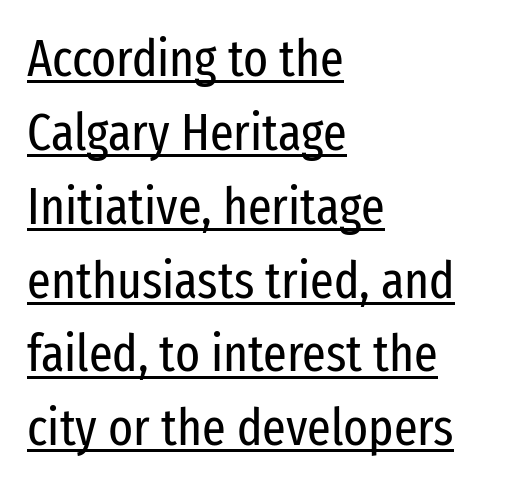
{"serif": "no", "italic": "no", "bold": "no", "weight": "regular", "width": "condensed", "stroke_contrast": "low", "x_height": "medium", "monospaced": "no", "underline": "yes", "align": "left", "line_spacing": "normal", "line_spacing_ratio": 1.42, "letter_spacing": "normal", "letter_spacing_em": 0.0, "glyph_px": 52}
